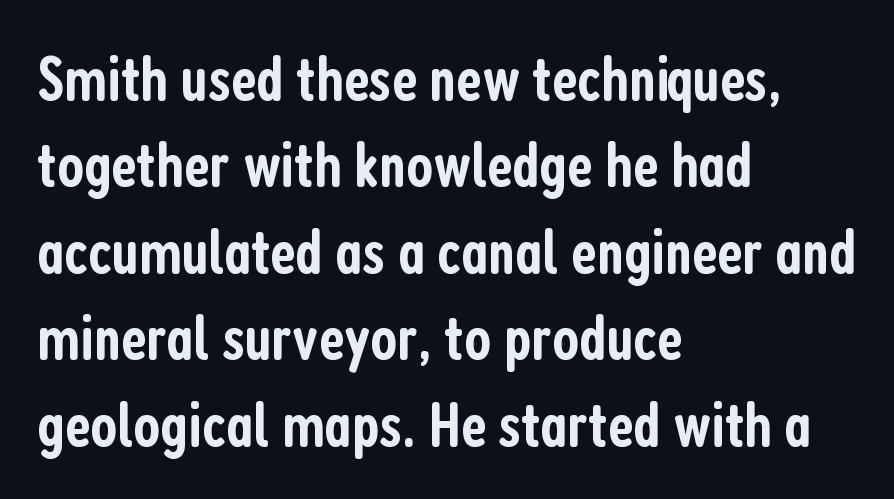
The image shows 64 px semibold, condensed sans-serif type, upright; set left-aligned, normal line spacing (1.35x), normal letter spacing, not underlined; low stroke contrast and a medium x-height.
